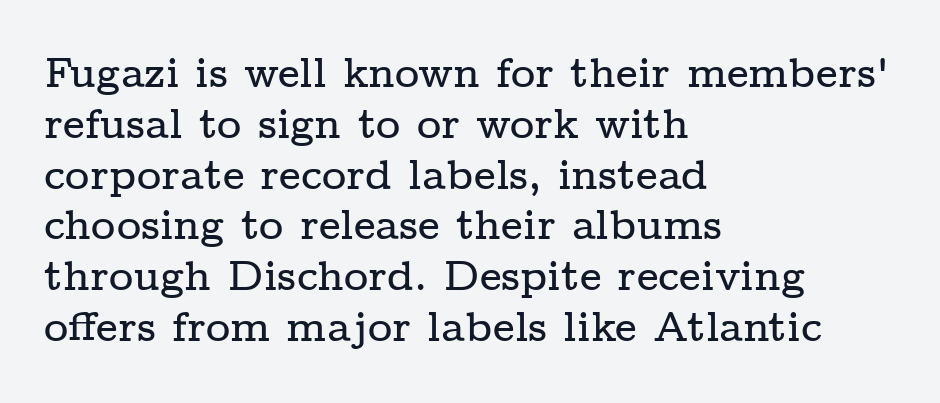
The image shows 42 px wide serif type, upright; set left-aligned, line spacing 1.21x, normal letter spacing, not underlined; low stroke contrast and a medium x-height.
